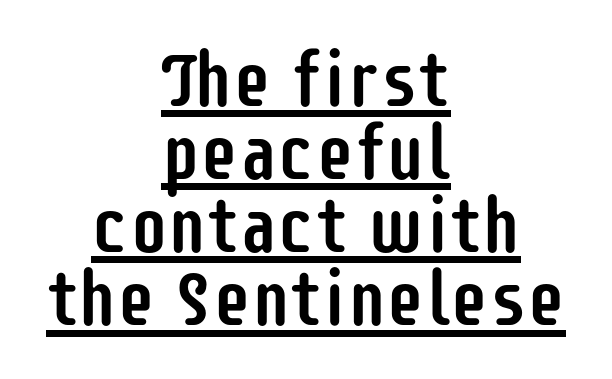
Q: Is the text italic (slanted)? A: No, it is upright.
Q: Is the typeface a serif or a sans-serif typeface? A: Sans-serif.
Q: Is the text underlined? A: Yes.
Q: How is the paragraph aligned? A: Centered.
Q: Is the spacing between letters normal or unusually wide? A: Normal.
Q: Is the spacing between lines tight, normal or loose? A: Tight.
Q: Width (condensed, normal, or wide)? A: Condensed.
Q: Stroke contrast? A: Low.
Q: x-height? A: Large.
Q: Monospaced? A: No.
